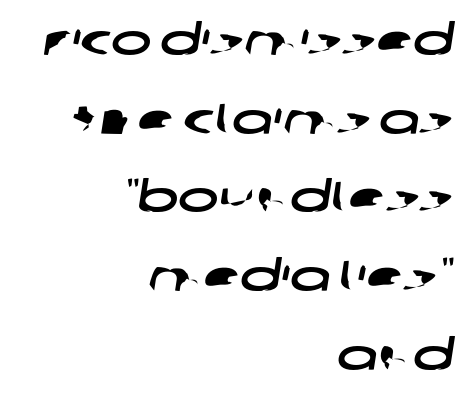
Q: Is the typeface a serif or a sans-serif typeface? A: Sans-serif.
Q: Is the text underlined? A: No.
Q: How is the paragraph aligned? A: Right-aligned.
Q: Is the spacing between letters normal or unusually wide? A: Normal.
Q: Width (condensed, normal, or wide)? A: Wide.
Q: Stroke contrast? A: Low.
Q: x-height? A: Large.
Q: Monospaced? A: No.
